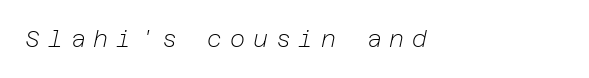
The rendering anchors every line to the left-hand side. Style check: oblique. Just letters on the line, the space beneath them empty. The type is letterspaced generously, with wide tracking. These glyphs show unthickened strokes, regular width or finer.
